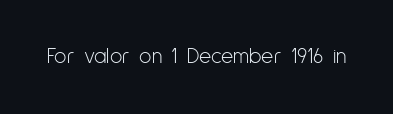
Q: Is the text bold? A: No.
Q: Is the text italic (slanted)? A: No, it is upright.
Q: Is the text underlined? A: No.
Q: Is the spacing between letters normal or unusually wide? A: Normal.
